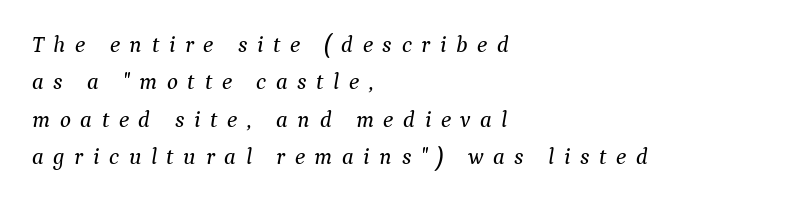
{"italic": "yes", "lean": "right", "slant_degrees": 9, "underline": "no", "align": "left", "line_spacing": "normal", "line_spacing_ratio": 1.62, "letter_spacing": "wide", "letter_spacing_em": 0.42, "glyph_px": 23}
